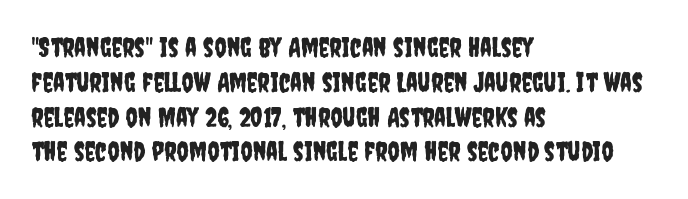
Q: Is the text italic (slanted)? A: No, it is upright.
Q: Is the text underlined? A: No.
Q: How is the paragraph aligned? A: Left-aligned.
Q: Is the spacing between letters normal or unusually wide? A: Normal.
Q: Is the spacing between lines tight, normal or loose? A: Normal.
